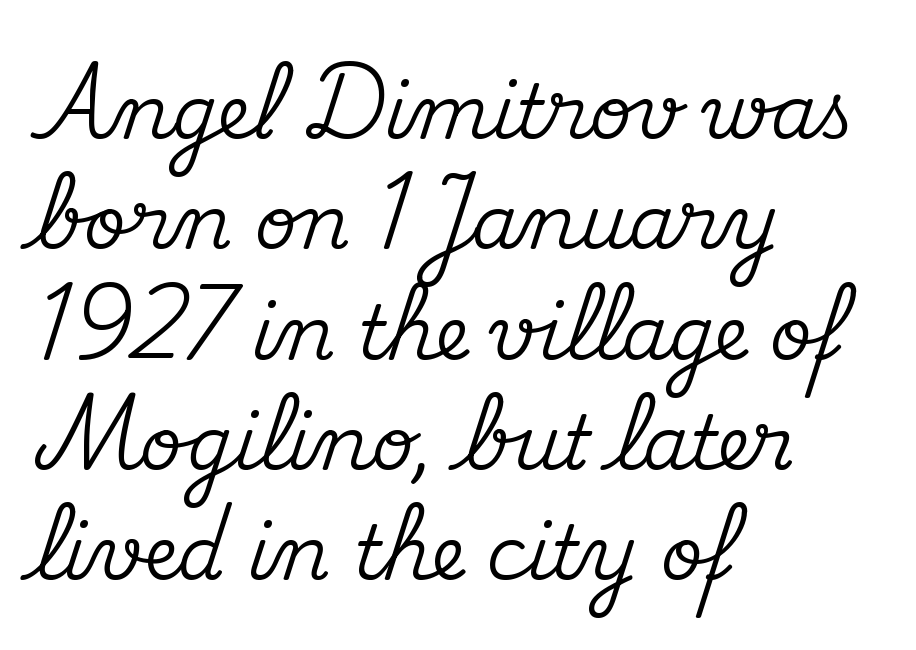
The image shows 74 px serif type; set left-aligned, normal line spacing (1.49x), normal letter spacing, not underlined; medium stroke contrast and a small x-height.
